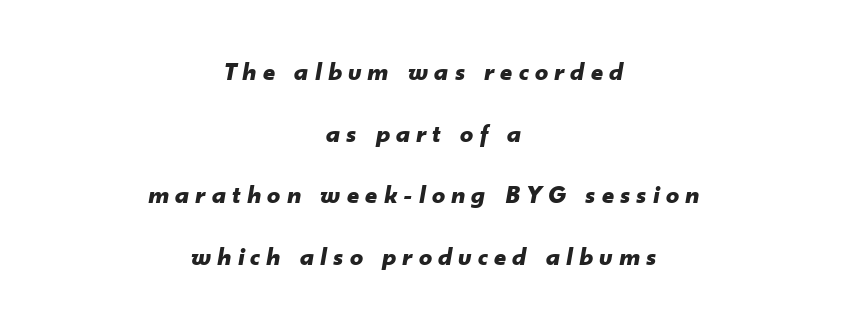
The specimen reads as italic at a glance. The type is letterspaced generously, with wide tracking. Set as a true bold cut, around the 700 mark. The setting favours the middle, as headings and verse often do.
